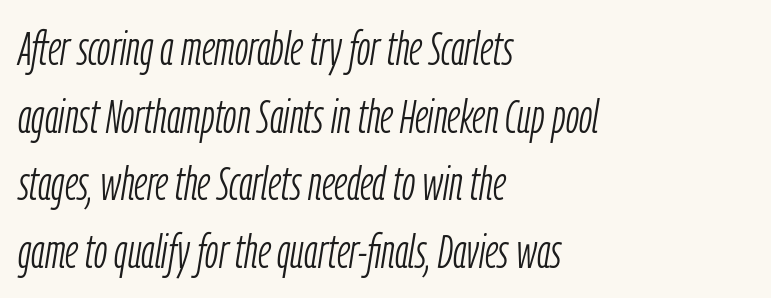
Standard letterfit; no display-style spreading of the glyphs. Visually the block forms a straight wall on the left and a jagged coastline on the right. The baseline area is clear. The strokes carry an ordinary text weight at most. The specimen reads as italic at a glance. Is there much room between lines? A standard amount, neither cramped nor airy.
